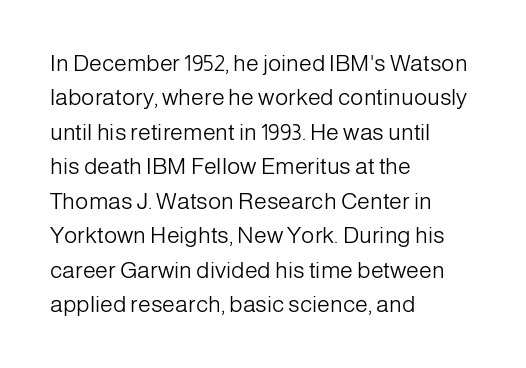
The image shows 23 px text type, upright; set left-aligned, normal line spacing (1.5x), normal letter spacing, not underlined.
